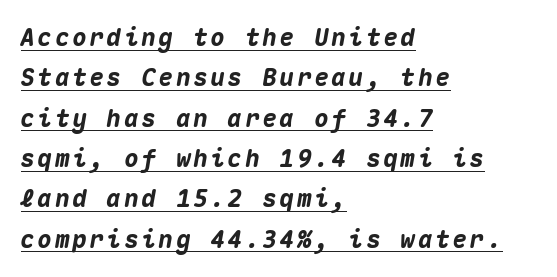
Q: Is the text bold? A: Yes.
Q: Is the text italic (slanted)? A: Yes, it leans right by about 10 degrees.
Q: Is the text underlined? A: Yes.
Q: How is the paragraph aligned? A: Left-aligned.
Q: Is the spacing between lines tight, normal or loose? A: Normal.
